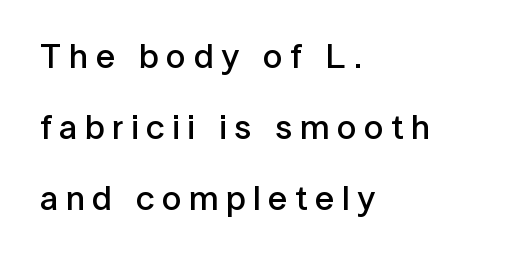
{"serif": "no", "italic": "no", "bold": "semi", "weight": "semibold", "width": "normal", "stroke_contrast": "low", "x_height": "medium", "monospaced": "no", "underline": "no", "align": "left", "line_spacing": "loose", "line_spacing_ratio": 2.03, "letter_spacing": "wide", "letter_spacing_em": 0.21, "glyph_px": 35}
